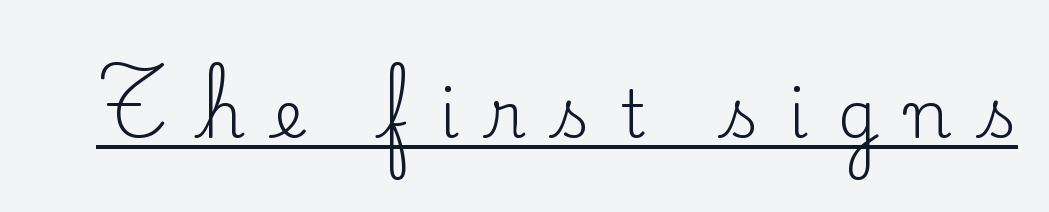
Q: Is the text bold? A: No.
Q: Is the text italic (slanted)? A: No, it is upright.
Q: Is the text underlined? A: Yes.
Q: Is the spacing between letters normal or unusually wide? A: Unusually wide.
Q: Width (condensed, normal, or wide)? A: Normal.
Q: Stroke contrast? A: Low.
Q: x-height? A: Small.
Q: Monospaced? A: No.
